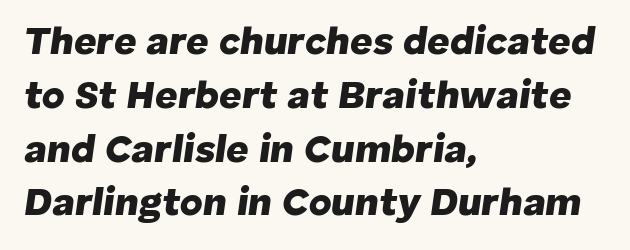
You could not count columns in this text — the font is proportionally spaced. Summary of weight: heavy, a full bold. Default kerning and tracking; the words read as compact shapes. The text carries the slant typical of an italic or oblique font. Clear beneath every line of the passage. Leading: standard.
